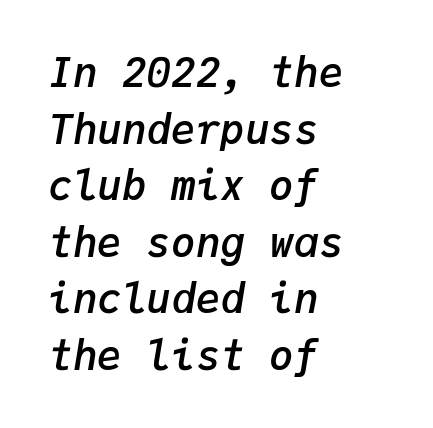
Q: Is the text bold? A: Semi-bold.
Q: Is the text italic (slanted)? A: Yes, it leans right by about 9 degrees.
Q: Is the text underlined? A: No.
Q: How is the paragraph aligned? A: Left-aligned.
Q: Is the spacing between letters normal or unusually wide? A: Normal.
Q: Is the spacing between lines tight, normal or loose? A: Normal.
Q: Width (condensed, normal, or wide)? A: Normal.
Q: Stroke contrast? A: Low.
Q: x-height? A: Medium.
Q: Monospaced? A: Yes.
